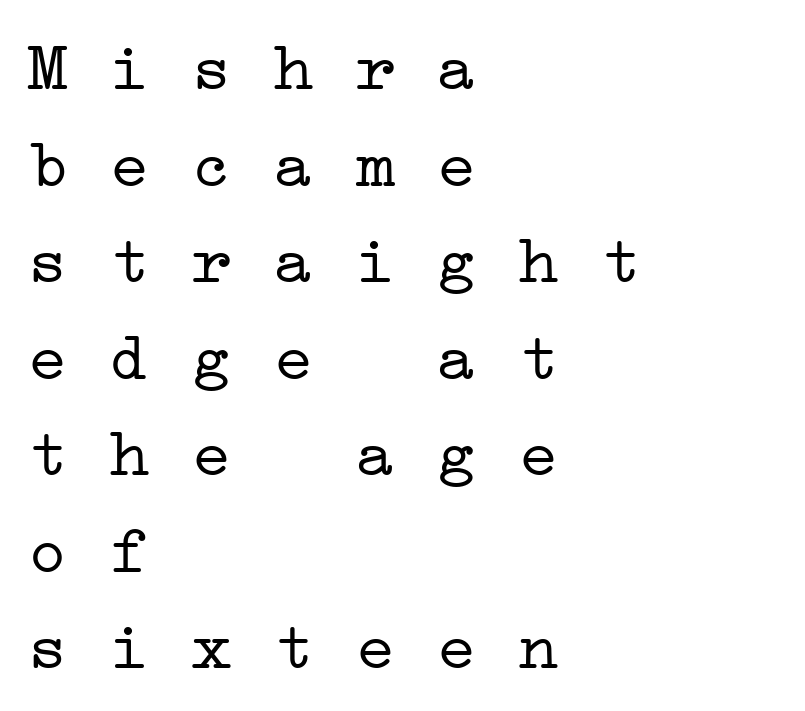
Q: Is the text bold? A: No.
Q: Is the typeface a serif or a sans-serif typeface? A: Serif.
Q: Is the text underlined? A: No.
Q: How is the paragraph aligned? A: Left-aligned.
Q: Is the spacing between letters normal or unusually wide? A: Normal.
Q: Is the spacing between lines tight, normal or loose? A: Normal.
Q: Width (condensed, normal, or wide)? A: Wide.
Q: Stroke contrast? A: Low.
Q: x-height? A: Medium.
Q: Monospaced? A: Yes.
